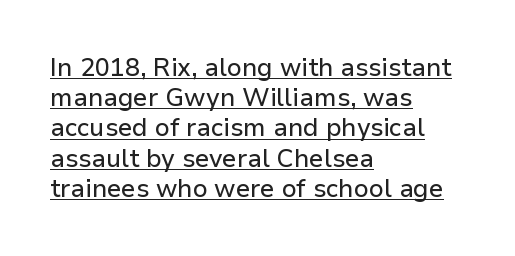
{"italic": "no", "underline": "yes", "align": "left", "line_spacing_ratio": 1.21, "letter_spacing": "normal", "letter_spacing_em": 0.0, "glyph_px": 25}
